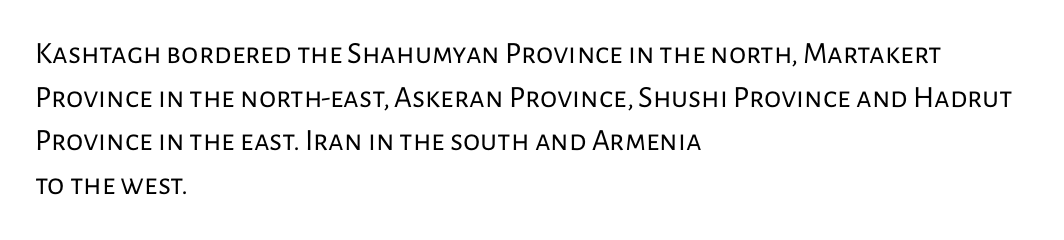
{"serif": "no", "italic": "no", "bold": "no", "weight": "regular", "width": "normal", "stroke_contrast": "low", "x_height": "medium", "monospaced": "no", "underline": "no", "align": "left", "line_spacing": "normal", "line_spacing_ratio": 1.41, "letter_spacing": "normal", "letter_spacing_em": 0.0, "glyph_px": 31}
